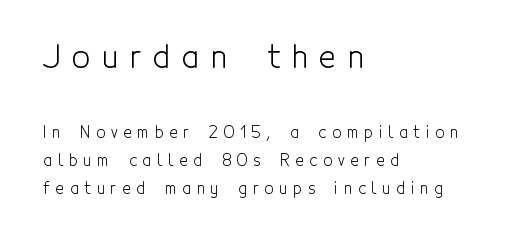
{"serif": "no", "italic": "no", "bold": "no", "weight": "light", "width": "condensed", "x_height": "medium", "monospaced": "no", "underline": "no", "align": "left", "line_spacing_ratio": 1.76, "letter_spacing": "wide", "letter_spacing_em": 0.36, "larger_block": "first", "size_ratio": 2.0, "glyph_px": 32}
